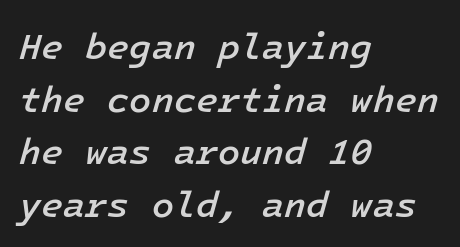
Q: Is the text bold? A: Semi-bold.
Q: Is the text italic (slanted)? A: Yes, it leans right by about 16 degrees.
Q: Is the text underlined? A: No.
Q: How is the paragraph aligned? A: Left-aligned.
Q: Is the spacing between letters normal or unusually wide? A: Normal.
Q: Is the spacing between lines tight, normal or loose? A: Normal.
Q: Width (condensed, normal, or wide)? A: Normal.
Q: Stroke contrast? A: Low.
Q: x-height? A: Medium.
